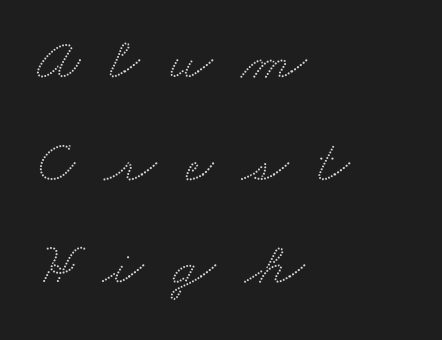
Q: Is the typeface a serif or a sans-serif typeface? A: Serif.
Q: Is the text underlined? A: No.
Q: How is the paragraph aligned? A: Left-aligned.
Q: Is the spacing between letters normal or unusually wide? A: Unusually wide.
Q: Width (condensed, normal, or wide)? A: Wide.
Q: Stroke contrast? A: Medium.
Q: x-height? A: Small.
Q: Monospaced? A: No.
